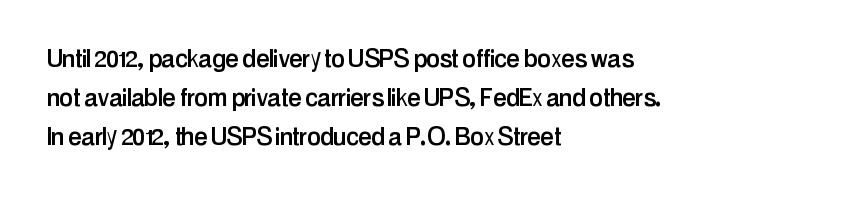
{"serif": "no", "italic": "no", "width": "condensed", "stroke_contrast": "low", "x_height": "medium", "monospaced": "no", "underline": "no", "align": "left", "line_spacing": "normal", "line_spacing_ratio": 1.26, "letter_spacing": "normal", "letter_spacing_em": 0.0, "glyph_px": 31}
